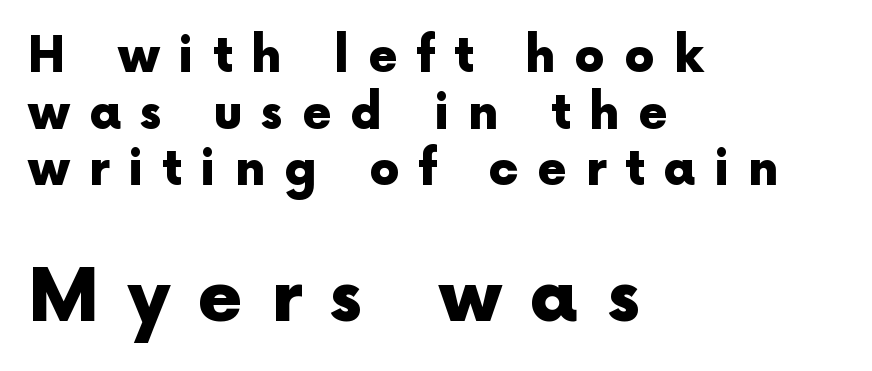
{"serif": "no", "italic": "no", "bold": "yes", "weight": "heavy", "width": "normal", "x_height": "medium", "monospaced": "no", "underline": "no", "align": "left", "line_spacing_ratio": 1.18, "letter_spacing": "wide", "letter_spacing_em": 0.39, "larger_block": "second", "size_ratio": 1.5, "glyph_px": 72}
